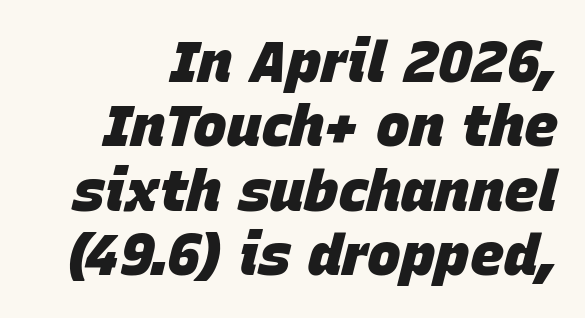
These lines keep a tight, regular rhythm from letter to letter. The baseline area is clear. Style check: oblique. Stroke thickness is high; the sample reads as a true bold. Looks like regular typesetting: each glyph gets only the width it needs. You could barely slide anything between these rows.
